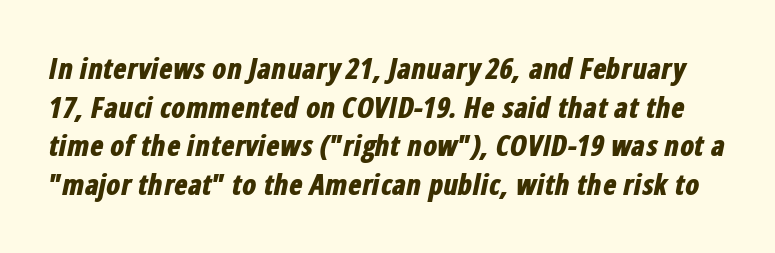
The line texture is even and compact thanks to regular tracking. Underlining? Definitely not there. Tall strokes in this sample are angled rather than plumb. Is this a fixed-width face? No — the glyphs have proportional, varying widths. Typesetter's note: full bold, strokes at maximum text heaviness. Each new line begins a customary step beneath the previous one.
